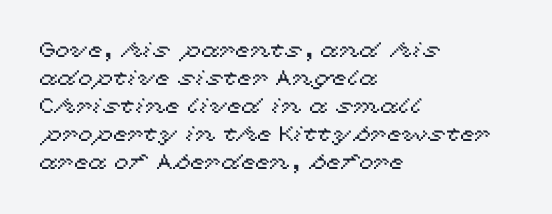
The image shows 21 px text type; set left-aligned, normal line spacing (1.33x), normal letter spacing, not underlined.
